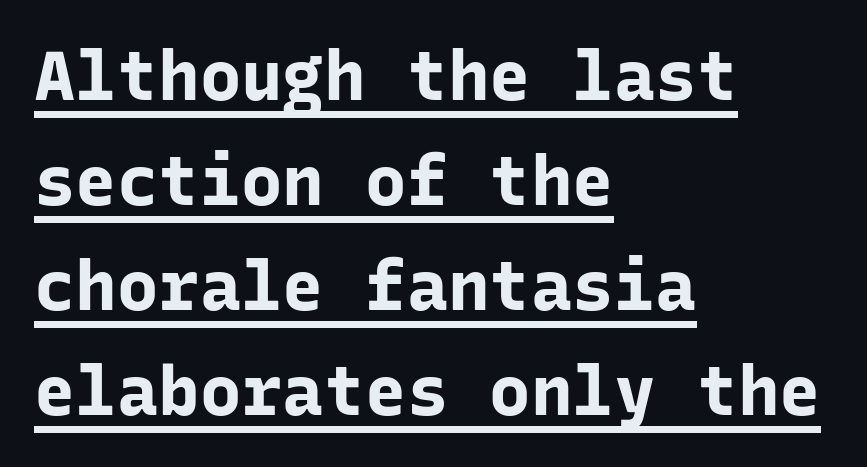
Q: Is the text bold? A: Yes.
Q: Is the text italic (slanted)? A: No, it is upright.
Q: Is the typeface a serif or a sans-serif typeface? A: Sans-serif.
Q: Is the text underlined? A: Yes.
Q: How is the paragraph aligned? A: Left-aligned.
Q: Is the spacing between letters normal or unusually wide? A: Normal.
Q: Is the spacing between lines tight, normal or loose? A: Normal.
Q: Width (condensed, normal, or wide)? A: Normal.
Q: Stroke contrast? A: Low.
Q: x-height? A: Medium.
Q: Monospaced? A: Yes.
